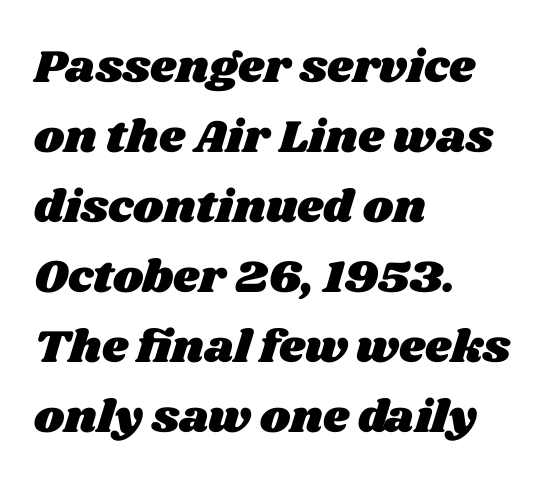
Q: Is the text underlined? A: No.
Q: How is the paragraph aligned? A: Left-aligned.
Q: Is the spacing between letters normal or unusually wide? A: Normal.
Q: Is the spacing between lines tight, normal or loose? A: Normal.
Q: Width (condensed, normal, or wide)? A: Wide.
Q: Stroke contrast? A: Medium.
Q: x-height? A: Large.
Q: Monospaced? A: No.
